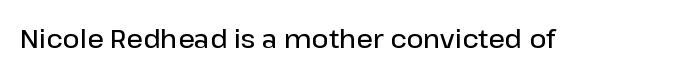
The image shows 26 px text type, upright; set normal letter spacing, not underlined.
